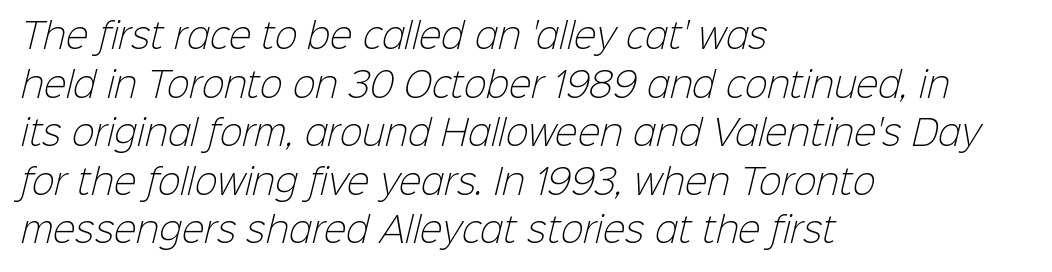
The characters are drawn with everyday or finer stroke widths. The rendering uses natural spacing where letterforms have individual widths. The type is set solid horizontally, with unmodified tracking. The rendering anchors every line to the left-hand side.
